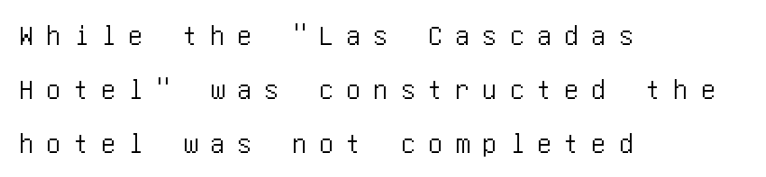
{"serif": "no", "italic": "no", "width": "condensed", "stroke_contrast": "low", "x_height": "large", "underline": "no", "align": "left", "line_spacing_ratio": 1.87, "letter_spacing": "wide", "letter_spacing_em": 0.44, "glyph_px": 29}
